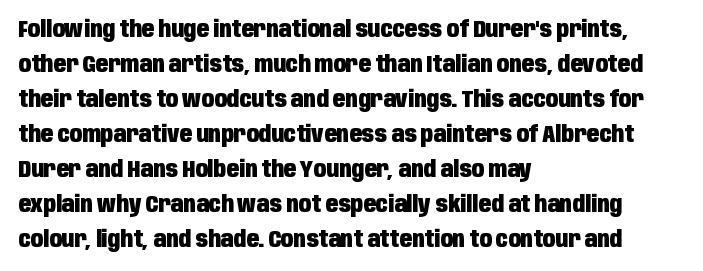
Q: Is the text bold? A: Yes.
Q: Is the text italic (slanted)? A: No, it is upright.
Q: Is the text underlined? A: No.
Q: How is the paragraph aligned? A: Left-aligned.
Q: Is the spacing between letters normal or unusually wide? A: Normal.
Q: Is the spacing between lines tight, normal or loose? A: Normal.
